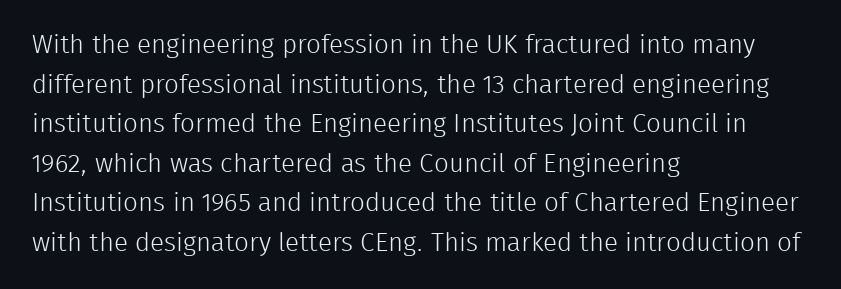
The image shows 26 px text type, upright; set left-aligned, normal line spacing (1.52x), normal letter spacing, not underlined.
